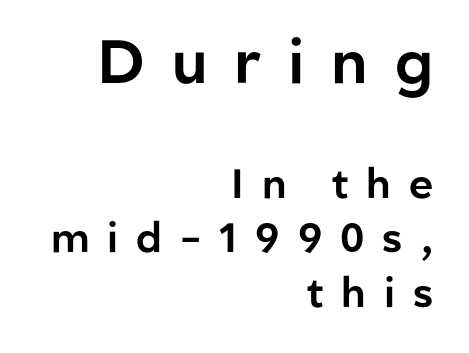
{"serif": "no", "italic": "no", "width": "normal", "stroke_contrast": "low", "x_height": "medium", "monospaced": "no", "underline": "no", "align": "right", "line_spacing": "normal", "line_spacing_ratio": 1.33, "letter_spacing": "wide", "letter_spacing_em": 0.44, "larger_block": "first", "size_ratio": 1.49, "glyph_px": 61}
